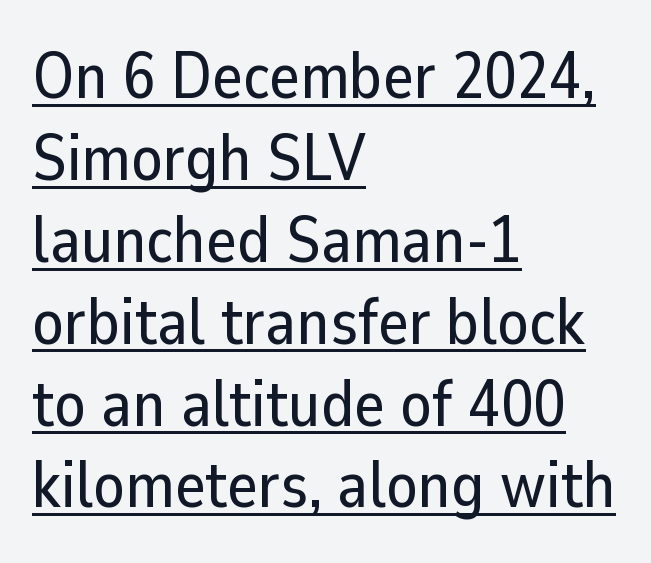
Is this a fixed-width face? No — the glyphs have proportional, varying widths. Posture: upright roman. This rendering features underlined lettering. No feet cap the strokes, marking this as sans-serif type. Line beginnings align vertically; line endings do not.
